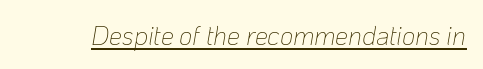
Q: Is the text bold? A: No.
Q: Is the text italic (slanted)? A: Yes, it leans right by about 10 degrees.
Q: Is the text underlined? A: Yes.
Q: Is the spacing between letters normal or unusually wide? A: Normal.
